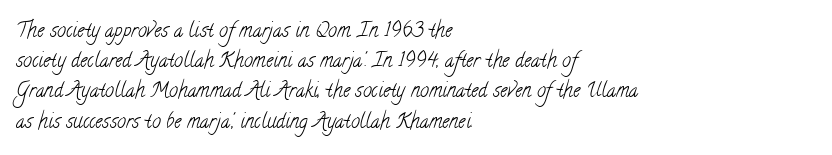
The image shows 20 px text type; set left-aligned, normal line spacing (1.51x), normal letter spacing, not underlined.
